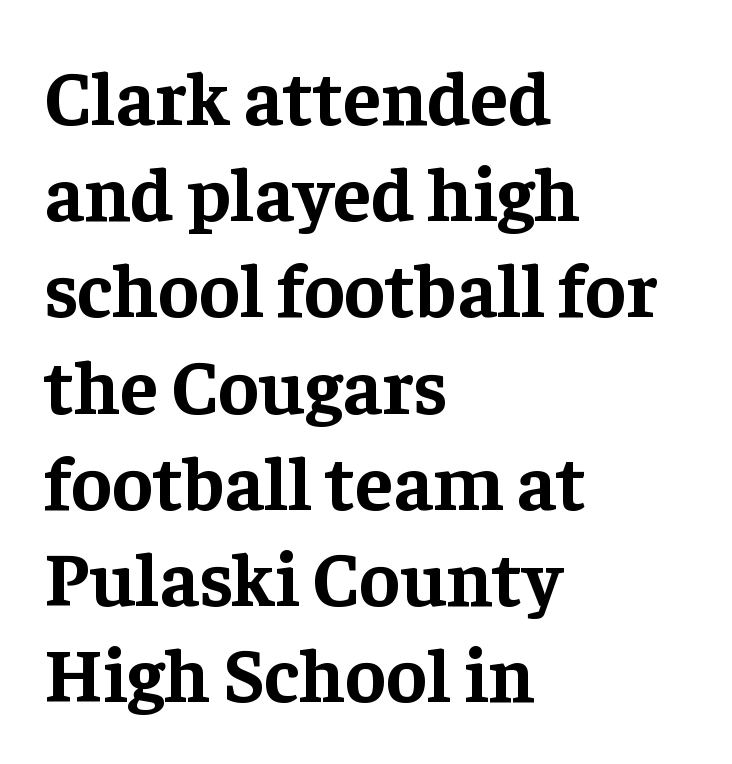
The image shows 77 px bold serif type, upright; set left-aligned, normal line spacing (1.25x), normal letter spacing, not underlined; low stroke contrast and a medium x-height.
